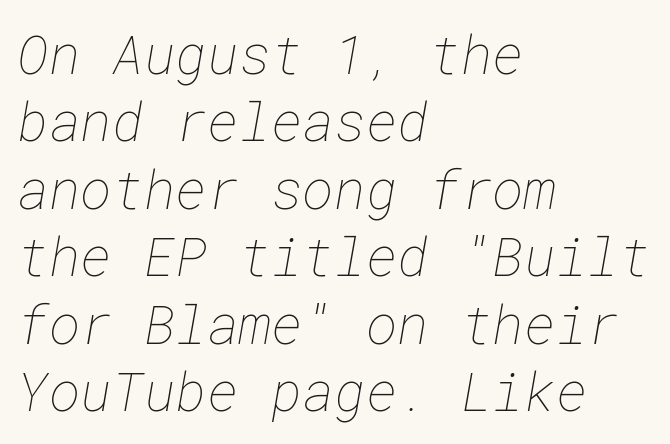
The image shows 54 px thin type; set left-aligned, normal line spacing (1.25x), normal letter spacing, not underlined; low stroke contrast and a medium x-height.
